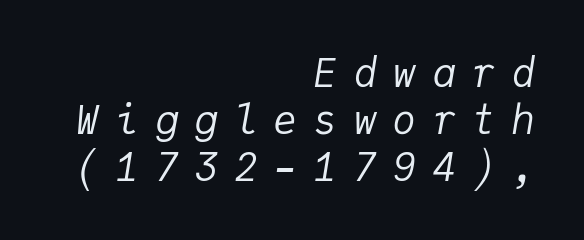
This sample is right-justified, so line beginnings fall wherever the words allow. Check under the words: just untouched page. A light-to-regular cut is what we see here. Is this a fixed-width face? Yes — each glyph sits in an identical cell. Compared with typical body copy, the letter spacing here is much looser. If you drew a line through each stem, it would be angled.
